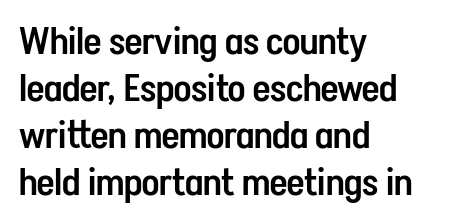
Q: Is the text bold? A: Semi-bold.
Q: Is the text italic (slanted)? A: No, it is upright.
Q: Is the typeface a serif or a sans-serif typeface? A: Sans-serif.
Q: Is the text underlined? A: No.
Q: How is the paragraph aligned? A: Left-aligned.
Q: Is the spacing between letters normal or unusually wide? A: Normal.
Q: Width (condensed, normal, or wide)? A: Condensed.
Q: Stroke contrast? A: Low.
Q: x-height? A: Medium.
Q: Monospaced? A: No.
